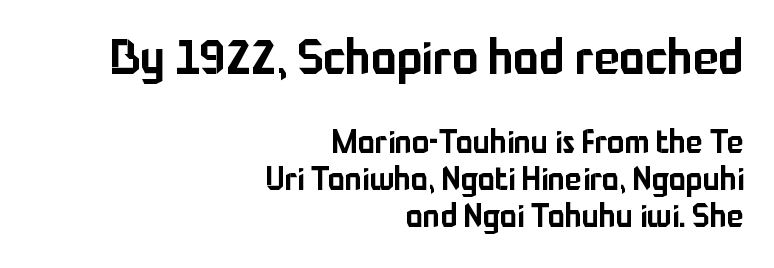
{"serif": "no", "italic": "no", "width": "normal", "stroke_contrast": "low", "x_height": "medium", "monospaced": "no", "underline": "no", "align": "right", "line_spacing_ratio": 1.16, "letter_spacing": "normal", "letter_spacing_em": 0.0, "larger_block": "first", "size_ratio": 1.5, "glyph_px": 48}
